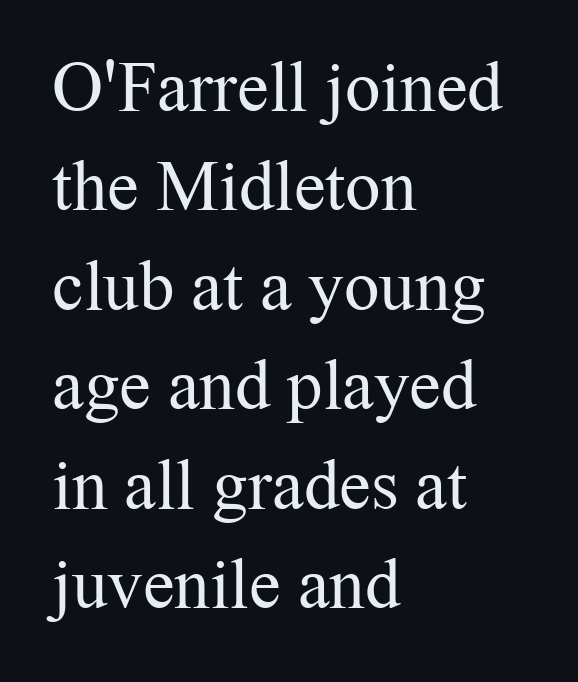
The image shows 71 px regular-weight serif type, upright; set left-aligned, normal line spacing (1.4x), normal letter spacing, not underlined; medium stroke contrast and a medium x-height.
